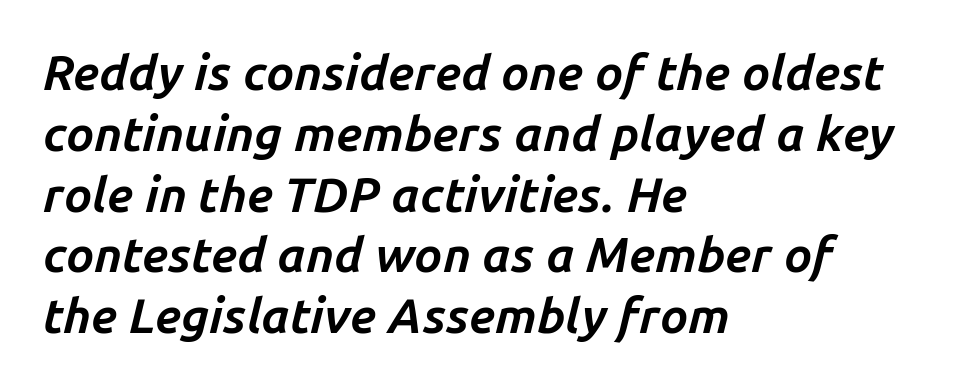
The image shows 49 px bold type, italic (leaning right); set left-aligned, line spacing 1.24x, normal letter spacing, not underlined; low stroke contrast and a medium x-height.
